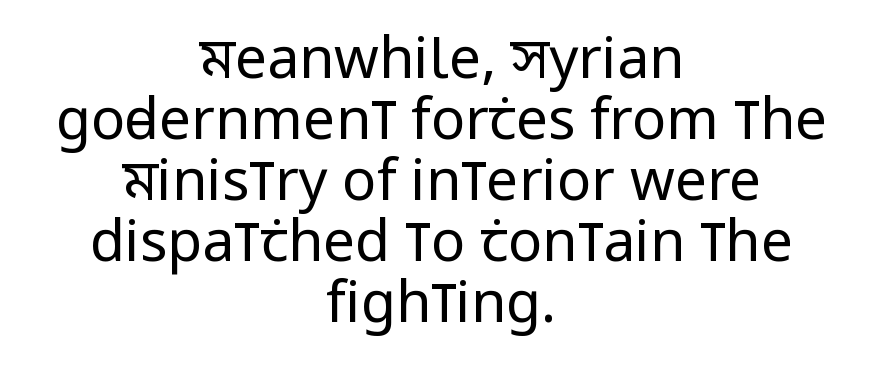
The image shows 57 px regular-weight, condensed sans-serif type, upright; set centered, tight line spacing (1.07x), normal letter spacing, not underlined; low stroke contrast and a large x-height.
